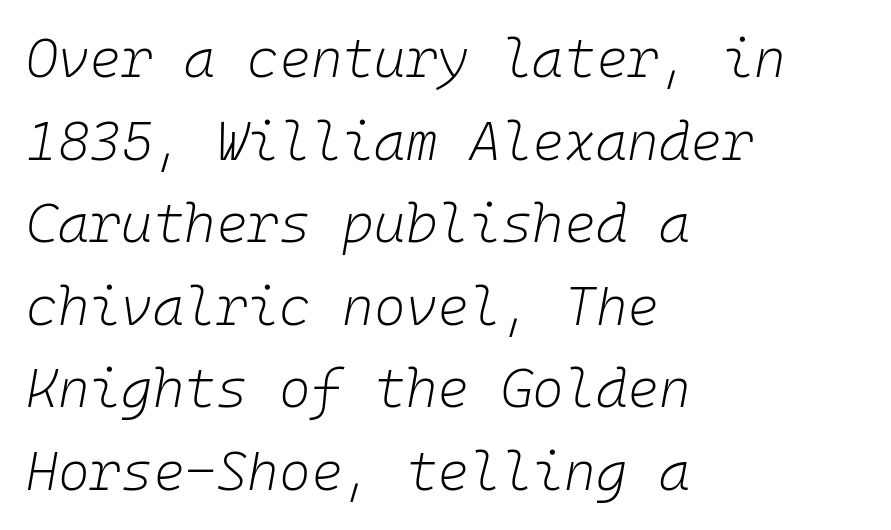
The image shows 54 px light type, italic (leaning right), monospaced; set left-aligned, normal line spacing (1.53x), normal letter spacing, not underlined; low stroke contrast and a medium x-height.
